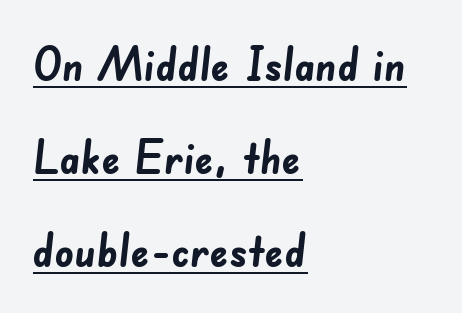
The image shows 47 px semibold sans-serif type; set left-aligned, loose line spacing (1.98x), normal letter spacing, underlined; low stroke contrast and a small x-height.
